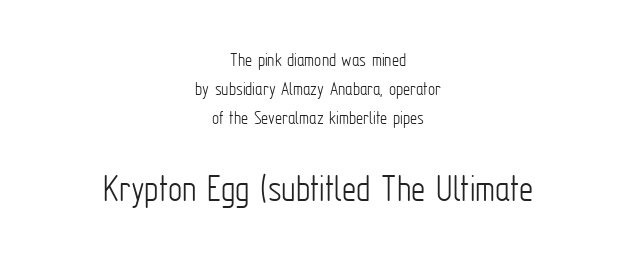
Q: Is the text bold? A: No.
Q: Is the text italic (slanted)? A: No, it is upright.
Q: Is the typeface a serif or a sans-serif typeface? A: Sans-serif.
Q: Is the text underlined? A: No.
Q: How is the paragraph aligned? A: Centered.
Q: Is the spacing between letters normal or unusually wide? A: Normal.
Q: Is the spacing between lines tight, normal or loose? A: Normal.
Q: Which block of text is set in a larger size, the first (top) or the second (bottom)? A: The second (bottom) one.
Q: Width (condensed, normal, or wide)? A: Condensed.
Q: Stroke contrast? A: Low.
Q: x-height? A: Medium.
Q: Monospaced? A: No.
